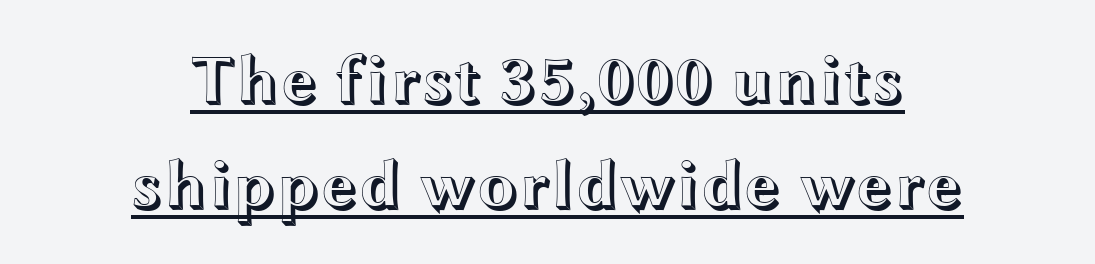
Normally led — the rows are evenly, conventionally spaced. The passage shown is underscored from start to finish. Think of a printed novel: that variable character pitch is what you see here. Honestly, the letter spacing is just normal — you wouldn't notice it. Characters remain perfectly vertical along every line. Compared with a flush-left layout, this one balances lines on the center instead.
